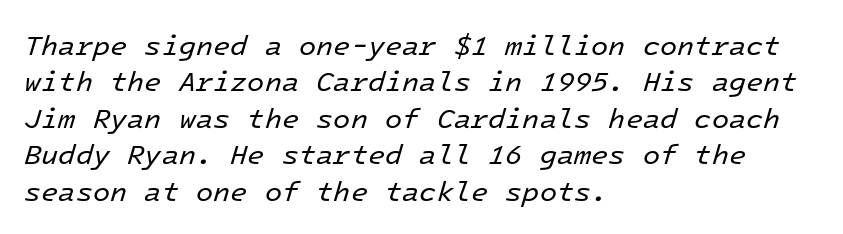
A typesetter would call this zero additional tracking. Quick note: underline off. Emphasis-style slanted type is in use. Weight: in the light-to-regular range. Quick note: interline space is typical.
